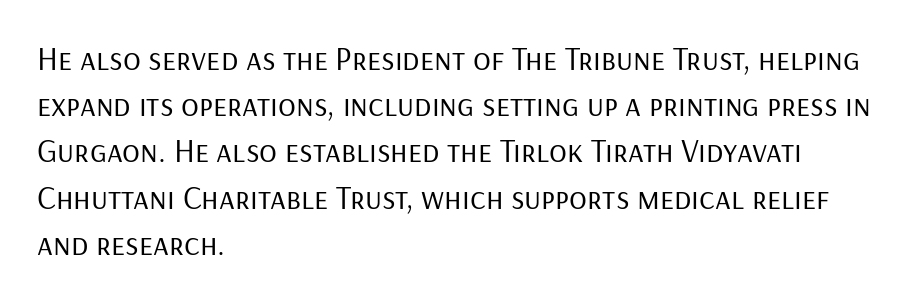
Q: Is the text bold? A: No.
Q: Is the text italic (slanted)? A: No, it is upright.
Q: Is the typeface a serif or a sans-serif typeface? A: Sans-serif.
Q: Is the text underlined? A: No.
Q: How is the paragraph aligned? A: Left-aligned.
Q: Is the spacing between letters normal or unusually wide? A: Normal.
Q: Is the spacing between lines tight, normal or loose? A: Normal.
Q: Width (condensed, normal, or wide)? A: Normal.
Q: Stroke contrast? A: Low.
Q: x-height? A: Medium.
Q: Monospaced? A: No.
